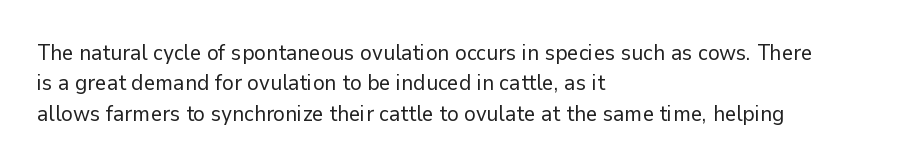
{"italic": "no", "bold": "no", "underline": "no", "align": "left", "line_spacing": "normal", "line_spacing_ratio": 1.38, "letter_spacing": "normal", "letter_spacing_em": 0.0, "glyph_px": 22}
